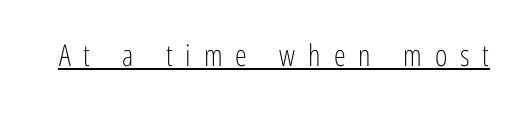
These characters rest on top of a visible drawn line. In terms of letterspacing, this is a distinctly airy, spread setting. Letterform terminals end flat and unadorned throughout the passage. Notice how the stems are strictly vertical — no italics here. You could not count columns in this text — the font is proportionally spaced.
